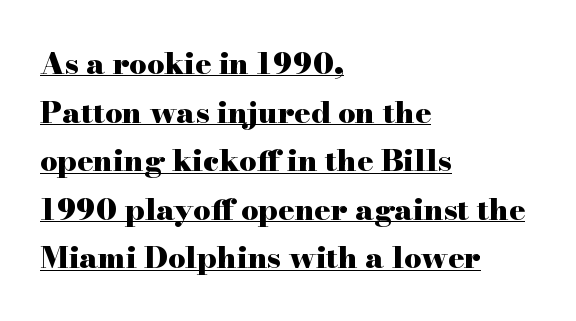
The image shows 30 px heavy, wide serif type, upright; set left-aligned, normal line spacing (1.62x), normal letter spacing, underlined; high stroke contrast and a small x-height.
